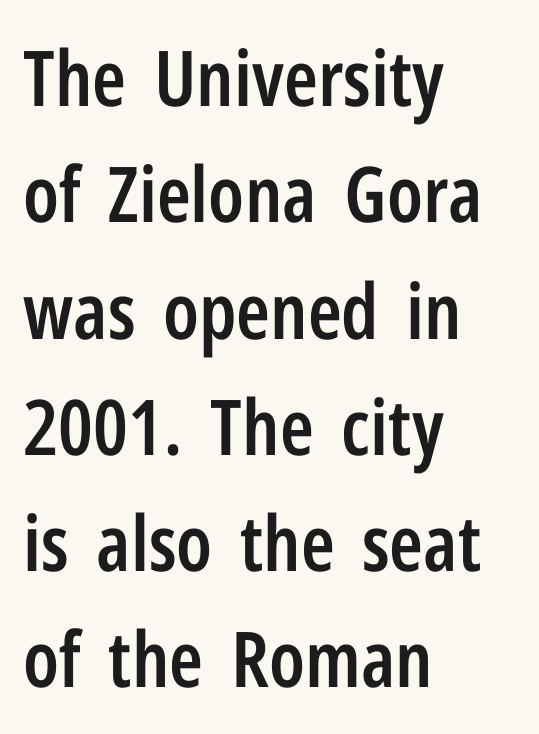
To sum up the face: it is a sans, with no serifs. Italic? Not at all — the glyphs are vertical. The baseline area is clear. Words appear dense and cohesive because spacing is normal. Semibold letterforms, between regular and bold.
